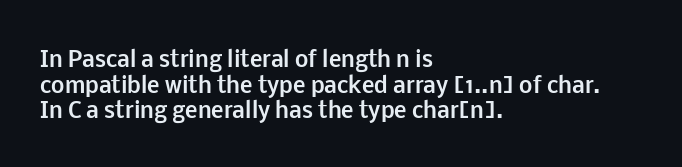
Q: Is the text bold? A: Yes.
Q: Is the text italic (slanted)? A: No, it is upright.
Q: Is the text underlined? A: No.
Q: How is the paragraph aligned? A: Left-aligned.
Q: Is the spacing between letters normal or unusually wide? A: Normal.
